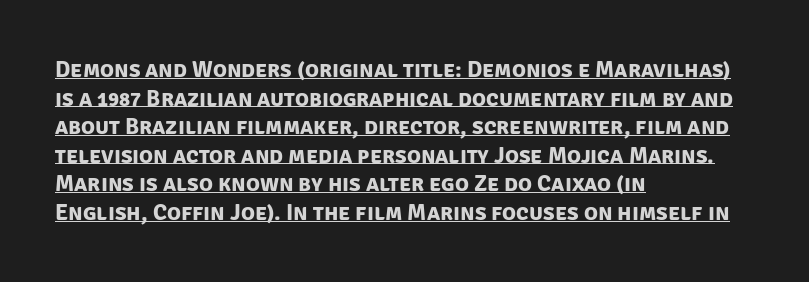
The image shows 23 px bold type; set left-aligned, line spacing 1.24x, normal letter spacing, underlined.
